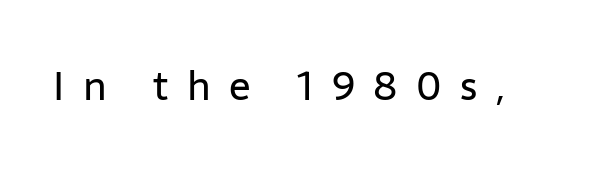
You could only call the tracking loose — the letters float apart. Note: no serifs on the glyphs. The letters stand upright; this is a roman face. The rendering uses natural spacing where letterforms have individual widths. Counters stay open thanks to moderate or lighter strokes. Just letters on the line, the space beneath them empty.
